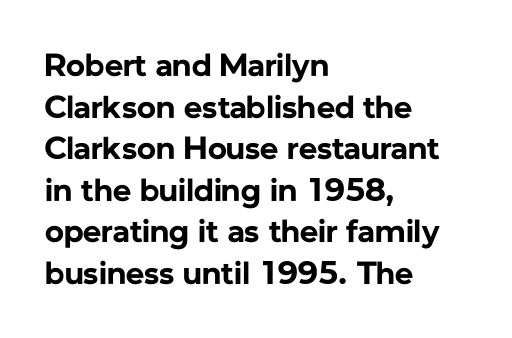
Q: Is the text bold? A: Yes.
Q: Is the text italic (slanted)? A: No, it is upright.
Q: Is the typeface a serif or a sans-serif typeface? A: Sans-serif.
Q: Is the text underlined? A: No.
Q: How is the paragraph aligned? A: Left-aligned.
Q: Is the spacing between letters normal or unusually wide? A: Normal.
Q: Is the spacing between lines tight, normal or loose? A: Normal.
Q: Width (condensed, normal, or wide)? A: Normal.
Q: Stroke contrast? A: Low.
Q: x-height? A: Medium.
Q: Monospaced? A: No.
